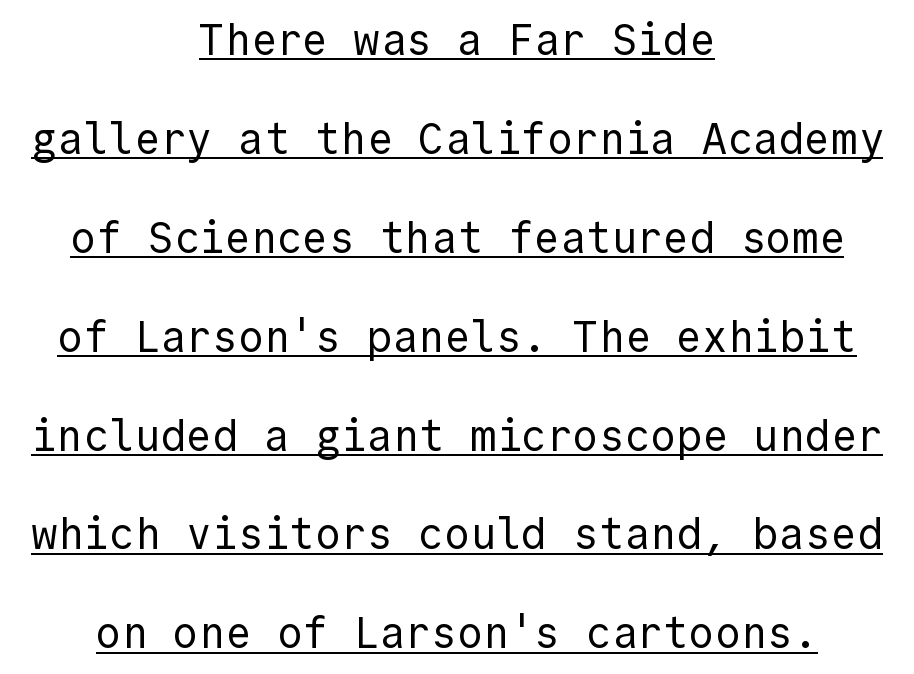
{"serif": "no", "italic": "no", "bold": "no", "weight": "regular", "width": "normal", "x_height": "medium", "monospaced": "yes", "underline": "yes", "align": "center", "line_spacing": "loose", "line_spacing_ratio": 2.3, "letter_spacing": "normal", "letter_spacing_em": 0.0, "glyph_px": 43}
